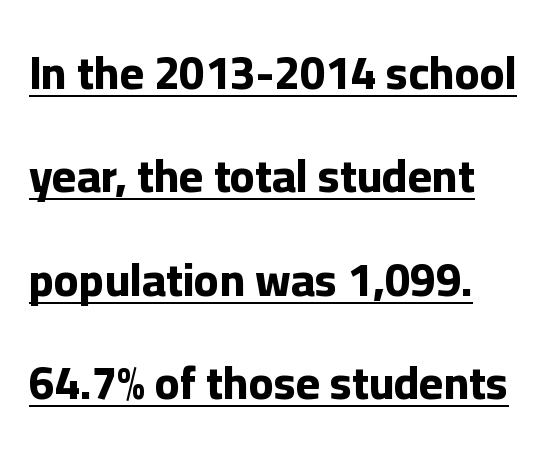
The image shows 46 px bold sans-serif type, upright; set left-aligned, loose line spacing (2.25x), normal letter spacing, underlined; low stroke contrast and a medium x-height.
